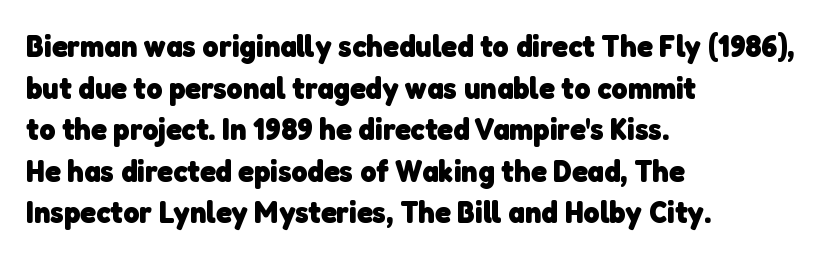
Q: Is the text bold? A: Yes.
Q: Is the typeface a serif or a sans-serif typeface? A: Sans-serif.
Q: Is the text underlined? A: No.
Q: How is the paragraph aligned? A: Left-aligned.
Q: Is the spacing between letters normal or unusually wide? A: Normal.
Q: Is the spacing between lines tight, normal or loose? A: Normal.
Q: Width (condensed, normal, or wide)? A: Normal.
Q: Stroke contrast? A: Low.
Q: x-height? A: Medium.
Q: Monospaced? A: No.
